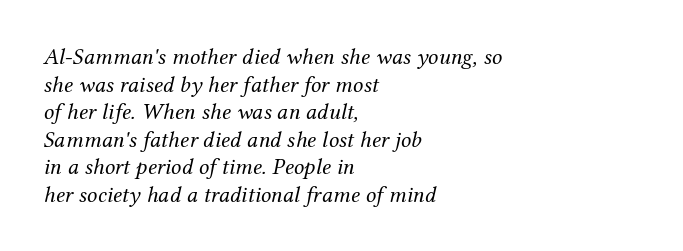
{"italic": "yes", "lean": "right", "slant_degrees": 12, "bold": "no", "underline": "no", "align": "left", "line_spacing_ratio": 1.2, "letter_spacing": "normal", "letter_spacing_em": 0.0, "glyph_px": 23}
